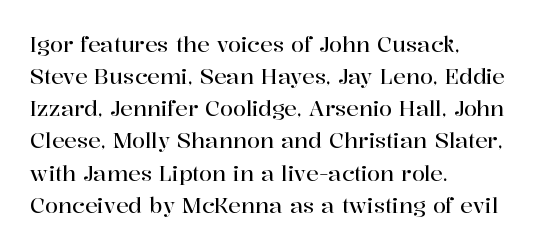
{"italic": "no", "underline": "no", "align": "left", "line_spacing": "normal", "line_spacing_ratio": 1.53, "letter_spacing": "normal", "letter_spacing_em": 0.0, "glyph_px": 21}
